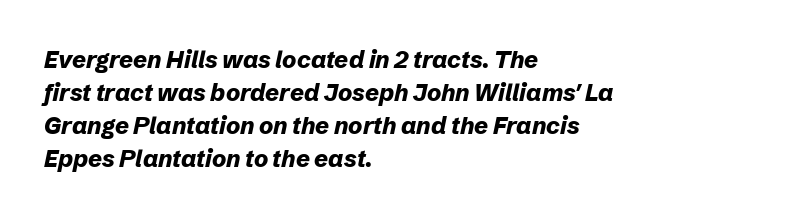
Letters rest on an invisible, unmarked baseline. The lettering tilts uniformly, giving the passage an italic look. Stroke thickness is high; the sample reads as a true bold. One-word summary of the alignment: left. Regarding leading, the lines here are spaced in the standard way.
